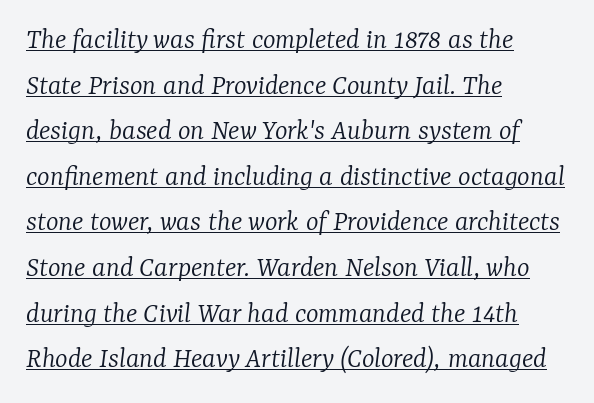
The image shows 30 px light serif type, italic (leaning right); set left-aligned, normal line spacing (1.52x), normal letter spacing, underlined; low stroke contrast and a medium x-height.
